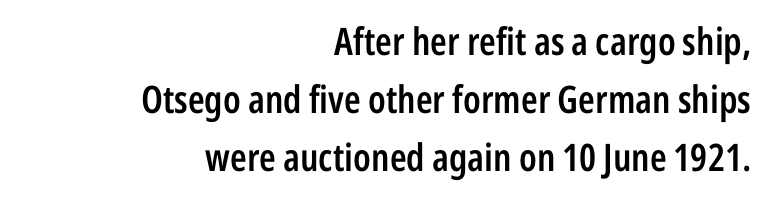
Q: Is the text bold? A: Semi-bold.
Q: Is the text italic (slanted)? A: No, it is upright.
Q: Is the typeface a serif or a sans-serif typeface? A: Sans-serif.
Q: Is the text underlined? A: No.
Q: How is the paragraph aligned? A: Right-aligned.
Q: Is the spacing between letters normal or unusually wide? A: Normal.
Q: Is the spacing between lines tight, normal or loose? A: Normal.
Q: Width (condensed, normal, or wide)? A: Condensed.
Q: Stroke contrast? A: Low.
Q: x-height? A: Medium.
Q: Monospaced? A: No.
